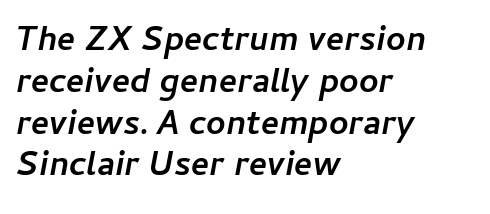
Q: Is the text bold? A: Yes.
Q: Is the text italic (slanted)? A: Yes, it leans right by about 11 degrees.
Q: Is the text underlined? A: No.
Q: How is the paragraph aligned? A: Left-aligned.
Q: Is the spacing between letters normal or unusually wide? A: Normal.
Q: Width (condensed, normal, or wide)? A: Normal.
Q: Stroke contrast? A: Low.
Q: x-height? A: Medium.
Q: Monospaced? A: No.
